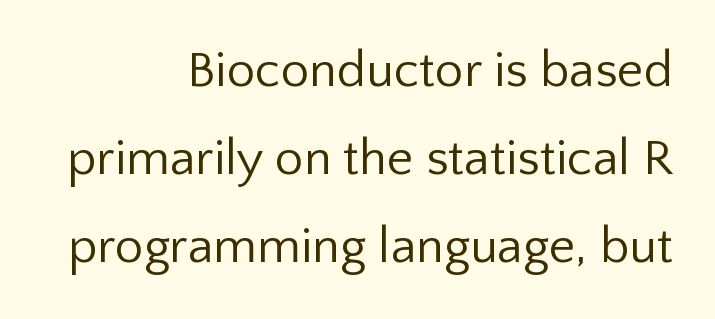
Q: Is the text bold? A: No.
Q: Is the text italic (slanted)? A: No, it is upright.
Q: Is the typeface a serif or a sans-serif typeface? A: Sans-serif.
Q: Is the text underlined? A: No.
Q: How is the paragraph aligned? A: Right-aligned.
Q: Is the spacing between letters normal or unusually wide? A: Normal.
Q: Width (condensed, normal, or wide)? A: Normal.
Q: Stroke contrast? A: Low.
Q: x-height? A: Medium.
Q: Monospaced? A: No.
